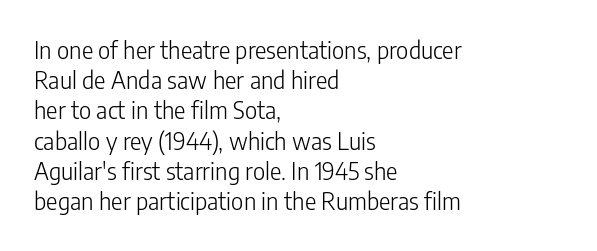
The weight would be labelled regular, book, light, or lighter still. Every stem runs plumb, perpendicular to the baseline. Descender tails drop into unmarked territory. One glance says typical: line gaps are just what's usual.
